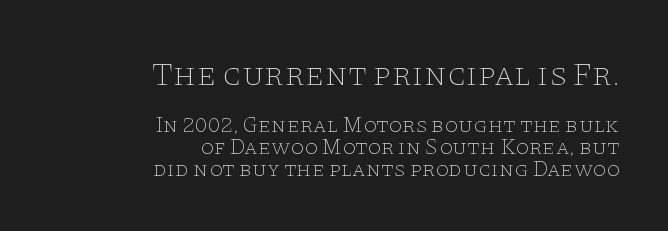
The image shows 33 px thin, wide serif type, upright; set right-aligned, tight line spacing (0.99x), normal letter spacing, not underlined; the first (top) block is 1.5x larger; low stroke contrast and a large x-height.
